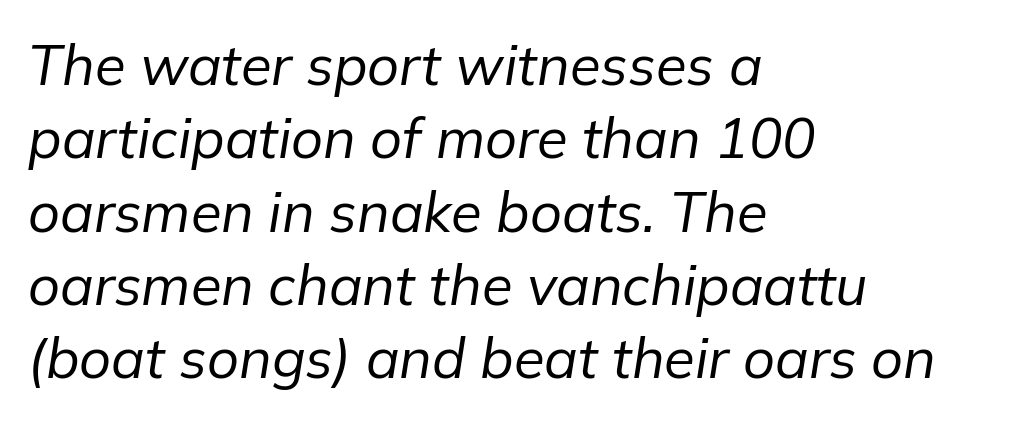
A typesetter would call this leading conventional body-copy spacing. Stems here are at most as thick as an everyday book face. The line texture is even and compact thanks to regular tracking. The ragged edge is on the right, which tells us the setting is flush left. Clear beneath every line of the passage. In terms of posture, this sample is oblique.
